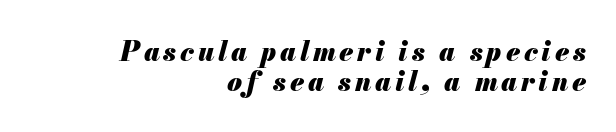
Q: Is the text bold? A: Yes.
Q: Is the text italic (slanted)? A: Yes, it leans right by about 13 degrees.
Q: Is the text underlined? A: No.
Q: How is the paragraph aligned? A: Right-aligned.
Q: Is the spacing between lines tight, normal or loose? A: Tight.
